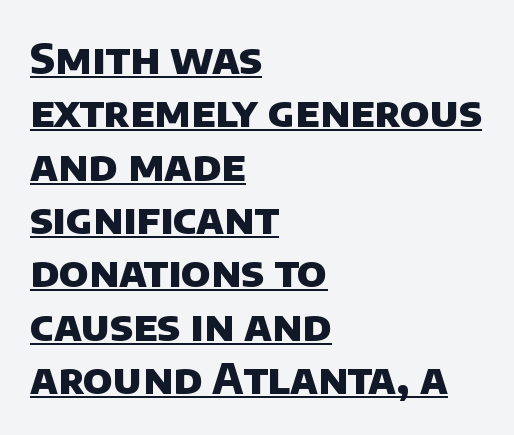
Caption: standard tracking, unaltered. Observe the absence of serifs on each vertical stroke in this sample. The face used here has the dense, thick strokes of a bold. A typesetter would call this proportional, since set widths differ per character. Leftover space on each line is placed entirely after the last word. The vertical gap from one line to the next is medium.
